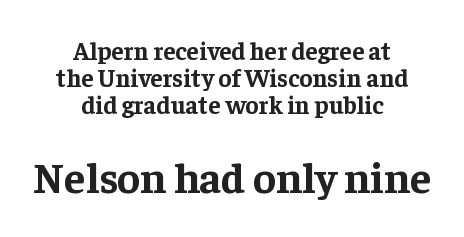
{"serif": "yes", "italic": "no", "bold": "yes", "weight": "bold", "width": "normal", "stroke_contrast": "low", "x_height": "medium", "monospaced": "no", "underline": "no", "align": "center", "line_spacing": "tight", "line_spacing_ratio": 1.08, "letter_spacing": "normal", "letter_spacing_em": 0.0, "larger_block": "second", "size_ratio": 1.72, "glyph_px": 43}
